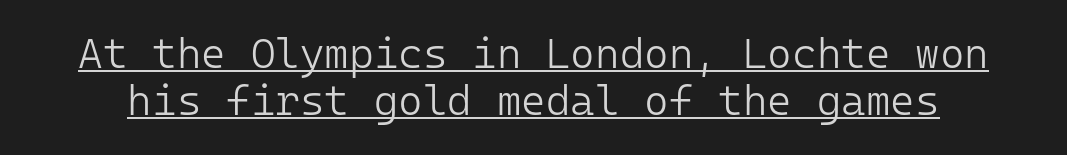
Q: Is the text bold? A: No.
Q: Is the text italic (slanted)? A: No, it is upright.
Q: Is the typeface a serif or a sans-serif typeface? A: Sans-serif.
Q: Is the text underlined? A: Yes.
Q: Is the spacing between letters normal or unusually wide? A: Normal.
Q: Is the spacing between lines tight, normal or loose? A: Tight.
Q: Width (condensed, normal, or wide)? A: Normal.
Q: Stroke contrast? A: Low.
Q: x-height? A: Medium.
Q: Monospaced? A: Yes.
